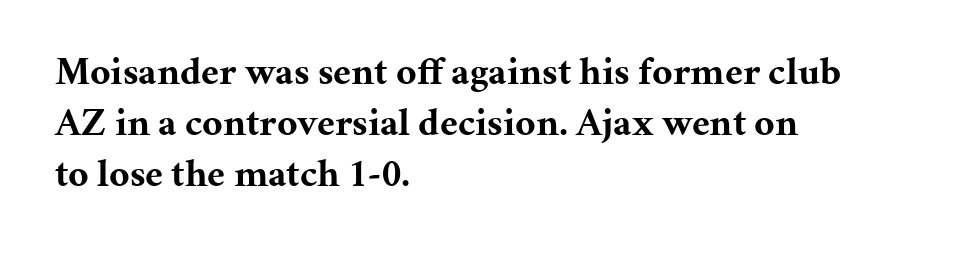
Q: Is the text bold? A: Yes.
Q: Is the text italic (slanted)? A: No, it is upright.
Q: Is the typeface a serif or a sans-serif typeface? A: Serif.
Q: Is the text underlined? A: No.
Q: How is the paragraph aligned? A: Left-aligned.
Q: Is the spacing between letters normal or unusually wide? A: Normal.
Q: Is the spacing between lines tight, normal or loose? A: Normal.
Q: Width (condensed, normal, or wide)? A: Normal.
Q: Stroke contrast? A: Medium.
Q: x-height? A: Medium.
Q: Monospaced? A: No.
